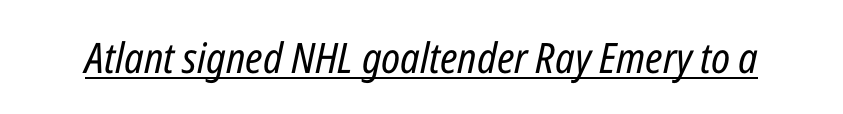
{"italic": "yes", "lean": "right", "slant_degrees": 12, "bold": "no", "weight": "regular", "width": "condensed", "stroke_contrast": "low", "x_height": "medium", "monospaced": "no", "underline": "yes", "letter_spacing": "normal", "letter_spacing_em": 0.0, "glyph_px": 42}
